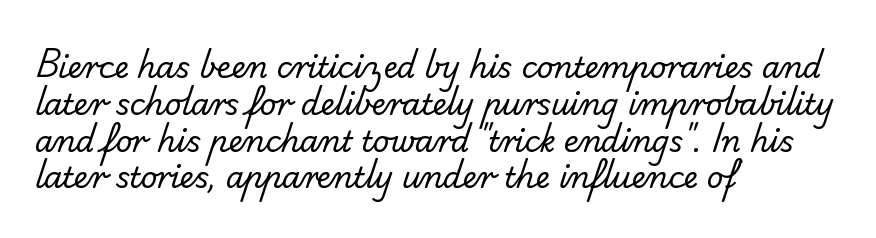
The text block is weighted toward the left margin, trailing off unevenly rightward. These lines sit exactly where default settings would place them. Unbolded letterforms with no extra heft. Type style note: lacks serifs. Honestly, there is no underline to notice here at all. The letters advance in unequal steps, a hallmark of proportional type.
